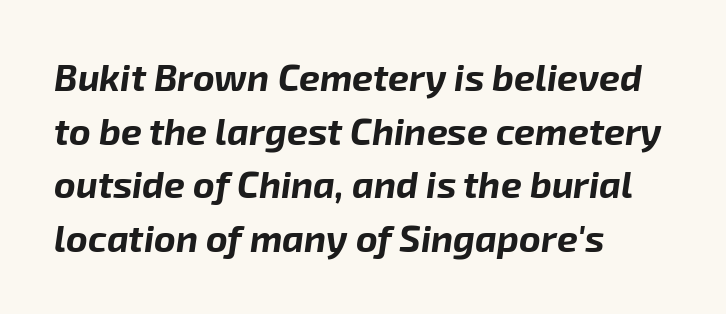
If you drew a ruler down the left edge, every line would touch it. A typesetter would call this proportional, since set widths differ per character. The passage shown has conventional tracking throughout. No word sits above an underline. Its strokes are broad and dark, the hallmark of bold type.
